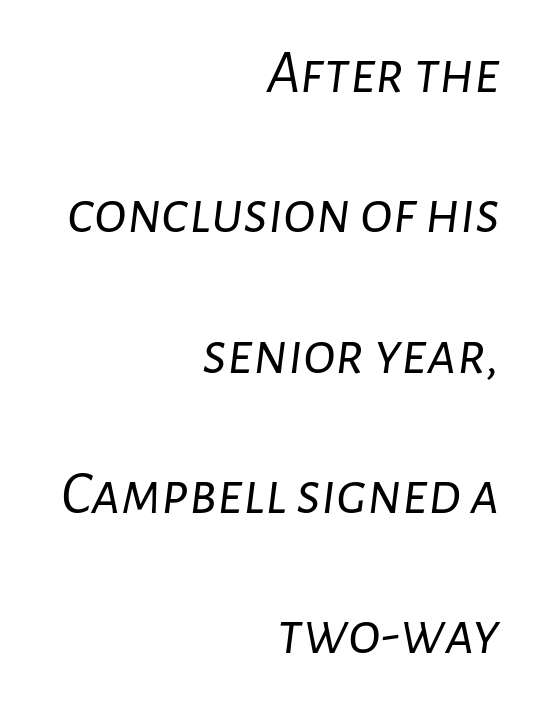
The image shows 61 px light type, italic (leaning right); set right-aligned, loose line spacing (2.3x), normal letter spacing, not underlined; low stroke contrast and a medium x-height.
